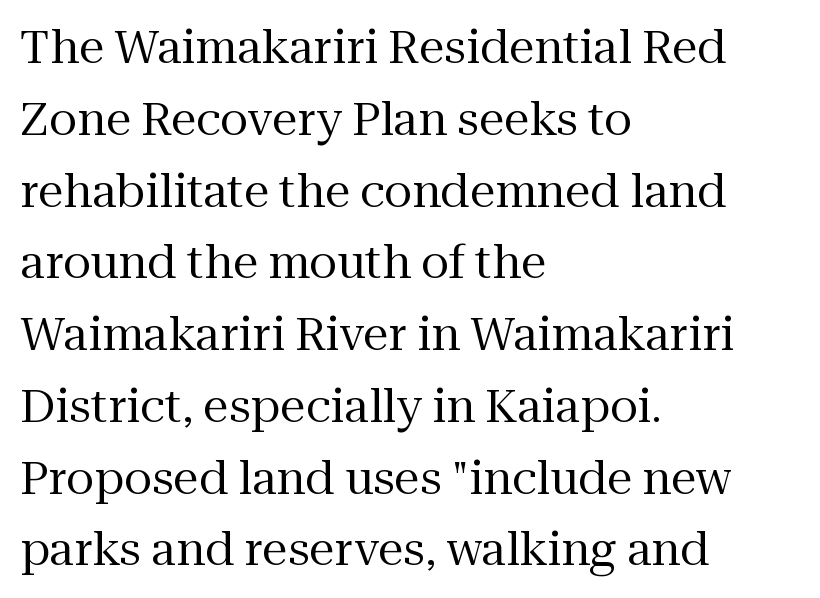
The image shows 46 px regular-weight serif type, upright; set left-aligned, normal line spacing (1.56x), normal letter spacing, not underlined; medium stroke contrast and a medium x-height.
